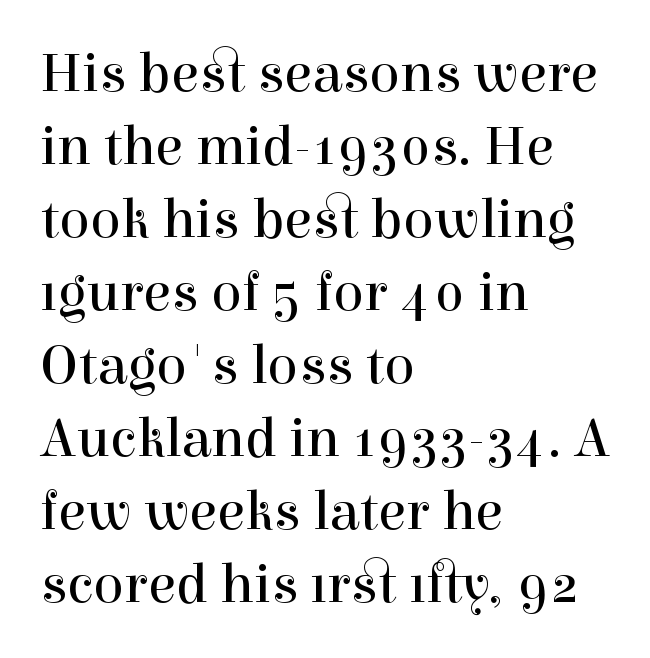
{"serif": "yes", "italic": "no", "bold": "no", "weight": "regular", "width": "normal", "x_height": "medium", "monospaced": "no", "underline": "no", "align": "left", "line_spacing": "normal", "line_spacing_ratio": 1.28, "letter_spacing": "normal", "letter_spacing_em": 0.0, "glyph_px": 57}
